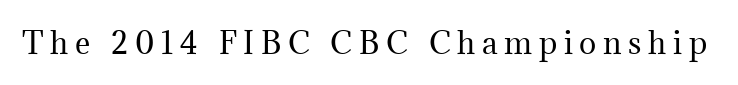
Q: Is the text bold? A: No.
Q: Is the text italic (slanted)? A: No, it is upright.
Q: Is the typeface a serif or a sans-serif typeface? A: Serif.
Q: Is the text underlined? A: No.
Q: Is the spacing between letters normal or unusually wide? A: Unusually wide.
Q: Width (condensed, normal, or wide)? A: Normal.
Q: Stroke contrast? A: Medium.
Q: x-height? A: Medium.
Q: Monospaced? A: No.
